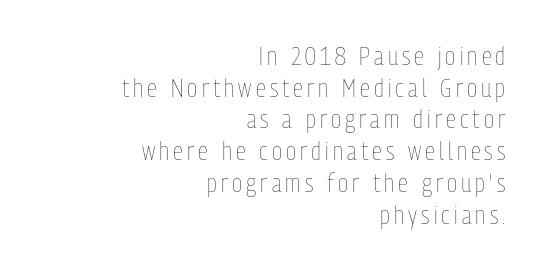
Q: Is the text bold? A: No.
Q: Is the text italic (slanted)? A: No, it is upright.
Q: Is the text underlined? A: No.
Q: How is the paragraph aligned? A: Right-aligned.
